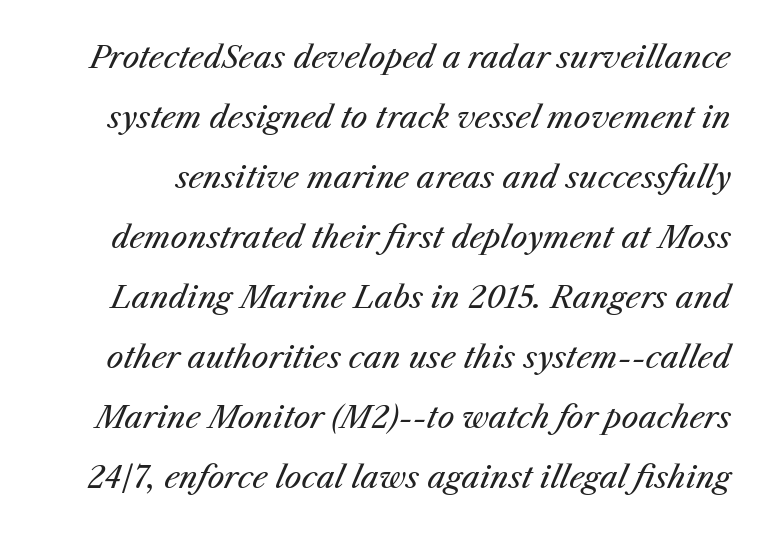
Q: Is the text bold? A: No.
Q: Is the text italic (slanted)? A: Yes, it leans right by about 25 degrees.
Q: Is the text underlined? A: No.
Q: Is the spacing between letters normal or unusually wide? A: Normal.
Q: Is the spacing between lines tight, normal or loose? A: Loose.
Q: Width (condensed, normal, or wide)? A: Normal.
Q: Stroke contrast? A: Medium.
Q: x-height? A: Medium.
Q: Monospaced? A: No.
